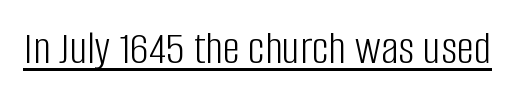
Q: Is the text bold? A: No.
Q: Is the text italic (slanted)? A: No, it is upright.
Q: Is the typeface a serif or a sans-serif typeface? A: Sans-serif.
Q: Is the text underlined? A: Yes.
Q: Is the spacing between letters normal or unusually wide? A: Normal.
Q: Width (condensed, normal, or wide)? A: Condensed.
Q: Stroke contrast? A: Low.
Q: x-height? A: Large.
Q: Monospaced? A: No.
